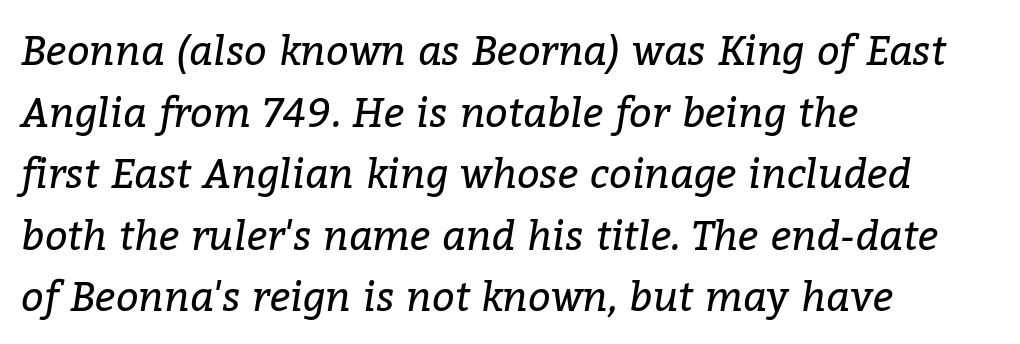
Q: Is the text bold? A: No.
Q: Is the text italic (slanted)? A: Yes, it leans right by about 9 degrees.
Q: Is the typeface a serif or a sans-serif typeface? A: Serif.
Q: Is the text underlined? A: No.
Q: How is the paragraph aligned? A: Left-aligned.
Q: Is the spacing between letters normal or unusually wide? A: Normal.
Q: Is the spacing between lines tight, normal or loose? A: Normal.
Q: Width (condensed, normal, or wide)? A: Normal.
Q: Stroke contrast? A: Low.
Q: x-height? A: Medium.
Q: Monospaced? A: No.
